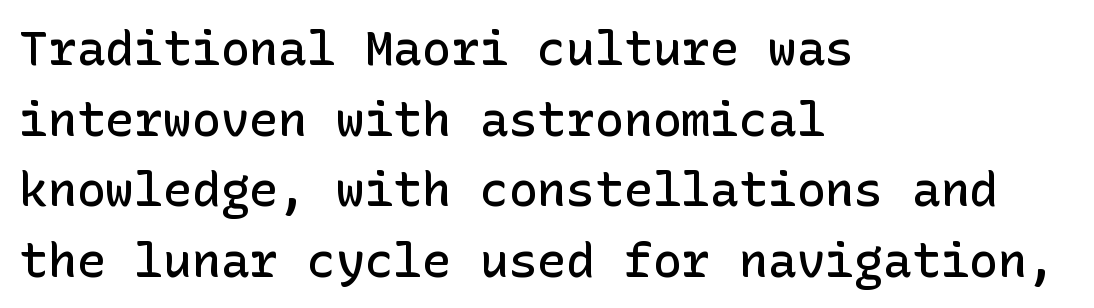
The image shows 48 px semibold sans-serif type, upright; set left-aligned, normal line spacing (1.47x), normal letter spacing, not underlined; low stroke contrast and a medium x-height.
